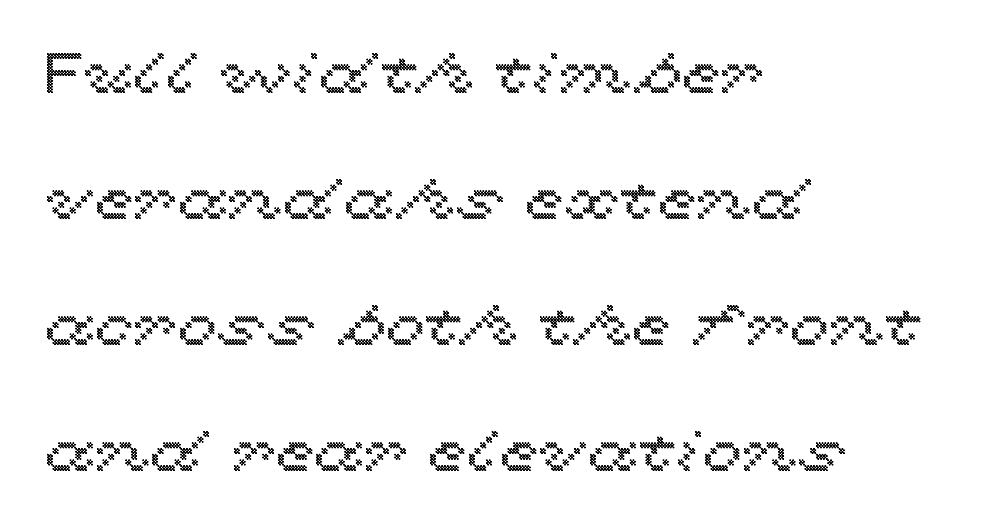
The image shows 57 px wide type; set left-aligned, loose line spacing (2.21x), normal letter spacing, not underlined; a medium x-height.
